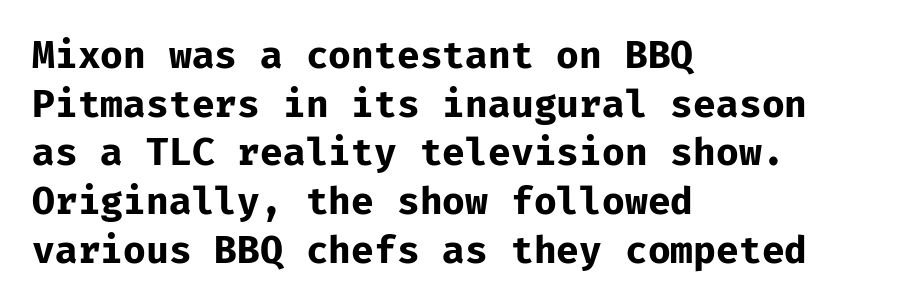
{"serif": "no", "italic": "no", "bold": "yes", "weight": "bold", "width": "normal", "stroke_contrast": "low", "x_height": "medium", "monospaced": "yes", "underline": "no", "align": "left", "line_spacing": "normal", "line_spacing_ratio": 1.28, "letter_spacing": "normal", "letter_spacing_em": 0.0, "glyph_px": 38}
